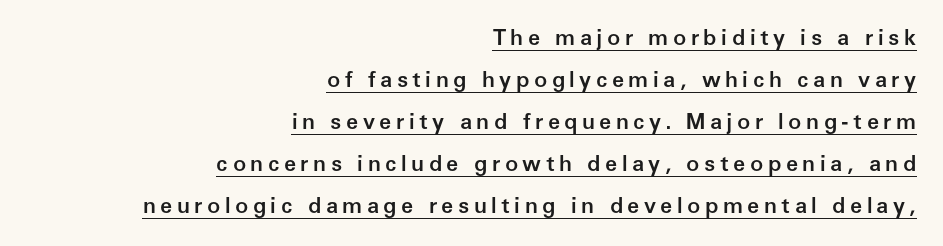
The image shows 22 px text type, upright; set right-aligned, loose line spacing (1.91x), unusually wide letter spacing (+0.2 em), underlined.
